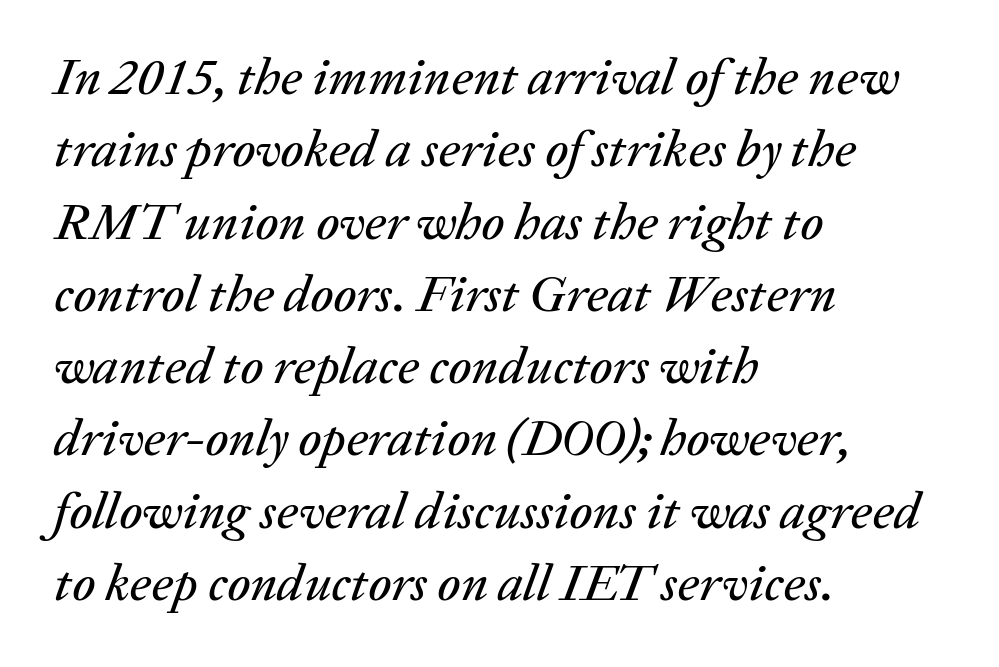
Q: Is the text italic (slanted)? A: Yes, it leans right by about 20 degrees.
Q: Is the text underlined? A: No.
Q: How is the paragraph aligned? A: Left-aligned.
Q: Is the spacing between letters normal or unusually wide? A: Normal.
Q: Is the spacing between lines tight, normal or loose? A: Normal.
Q: Width (condensed, normal, or wide)? A: Normal.
Q: Stroke contrast? A: Low.
Q: x-height? A: Medium.
Q: Monospaced? A: No.
